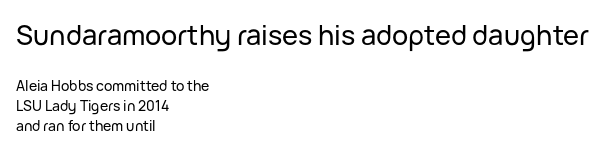
The image shows 27 px text type, upright; set left-aligned, normal line spacing (1.43x), normal letter spacing, not underlined; the first (top) block is 1.93x larger.
